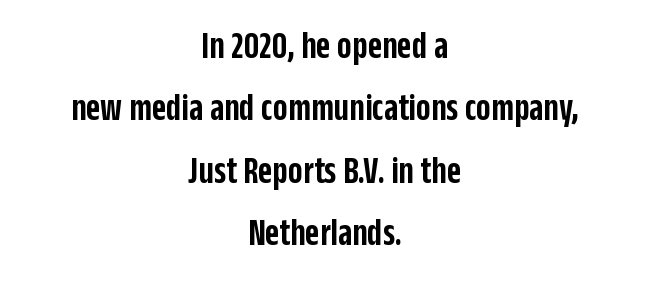
{"serif": "no", "italic": "no", "bold": "semi", "weight": "semibold", "width": "condensed", "stroke_contrast": "low", "x_height": "large", "monospaced": "no", "underline": "no", "align": "center", "line_spacing": "normal", "line_spacing_ratio": 1.6, "letter_spacing": "normal", "letter_spacing_em": 0.0, "glyph_px": 39}
